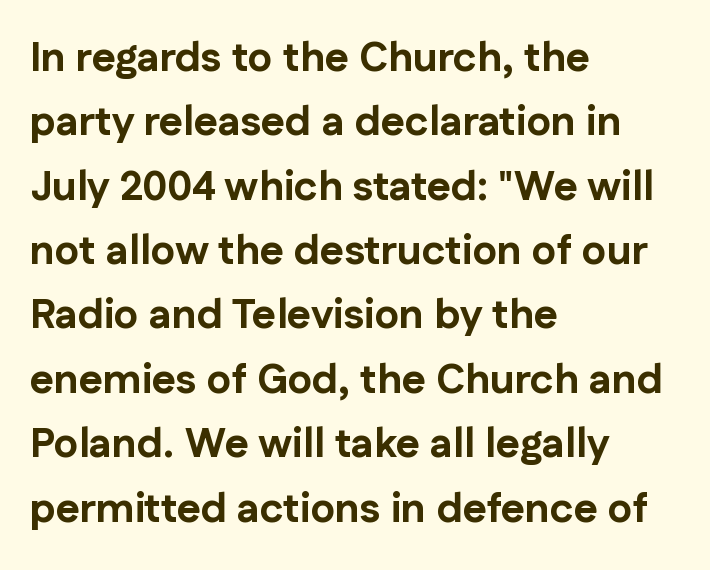
The image shows 41 px bold sans-serif type, upright; set left-aligned, normal line spacing (1.57x), normal letter spacing, not underlined; low stroke contrast and a medium x-height.
